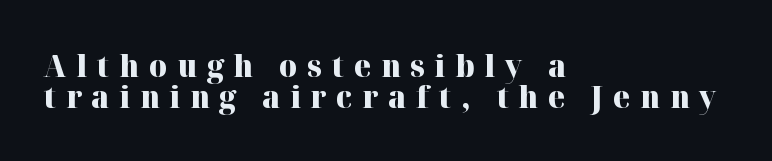
{"serif": "yes", "italic": "no", "bold": "yes", "weight": "heavy", "width": "normal", "stroke_contrast": "high", "x_height": "medium", "monospaced": "no", "underline": "no", "align": "left", "line_spacing": "tight", "line_spacing_ratio": 1.0, "letter_spacing": "wide", "letter_spacing_em": 0.31, "glyph_px": 31}
